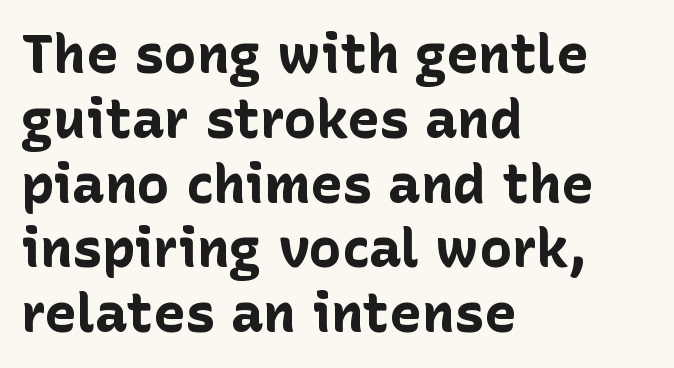
Q: Is the text bold? A: Yes.
Q: Is the text italic (slanted)? A: No, it is upright.
Q: Is the typeface a serif or a sans-serif typeface? A: Sans-serif.
Q: Is the text underlined? A: No.
Q: How is the paragraph aligned? A: Left-aligned.
Q: Is the spacing between letters normal or unusually wide? A: Normal.
Q: Width (condensed, normal, or wide)? A: Normal.
Q: Stroke contrast? A: Low.
Q: x-height? A: Medium.
Q: Monospaced? A: No.
